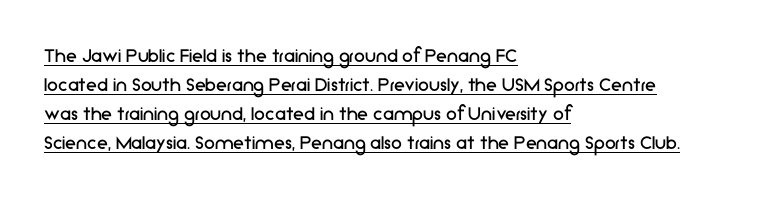
The image shows 22 px text type, upright; set left-aligned, normal line spacing (1.32x), normal letter spacing, underlined.
